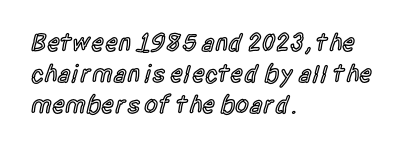
{"bold": "semi", "underline": "no", "align": "left", "line_spacing": "normal", "line_spacing_ratio": 1.25, "letter_spacing": "normal", "letter_spacing_em": 0.0, "glyph_px": 25}
